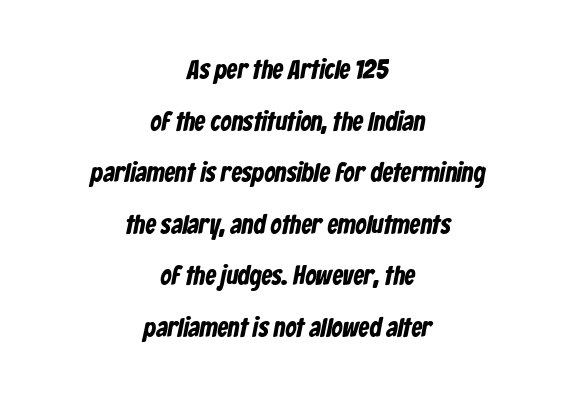
Q: Is the text underlined? A: No.
Q: How is the paragraph aligned? A: Centered.
Q: Is the spacing between letters normal or unusually wide? A: Normal.
Q: Is the spacing between lines tight, normal or loose? A: Loose.
